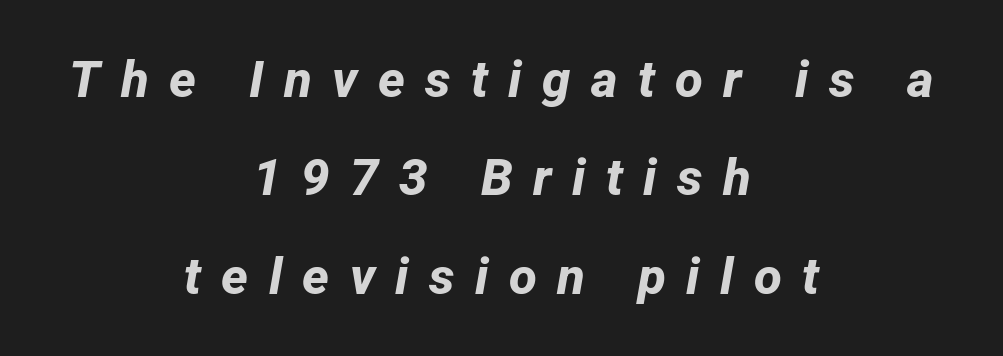
Q: Is the text bold? A: Yes.
Q: Is the typeface a serif or a sans-serif typeface? A: Sans-serif.
Q: Is the text underlined? A: No.
Q: How is the paragraph aligned? A: Centered.
Q: Is the spacing between letters normal or unusually wide? A: Unusually wide.
Q: Is the spacing between lines tight, normal or loose? A: Loose.
Q: Width (condensed, normal, or wide)? A: Normal.
Q: Stroke contrast? A: Low.
Q: x-height? A: Medium.
Q: Monospaced? A: No.
